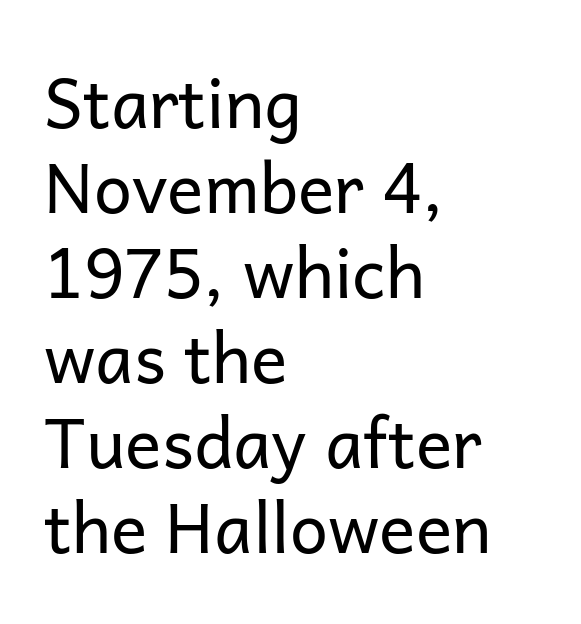
The image shows 68 px regular-weight sans-serif type, upright; set left-aligned, normal line spacing (1.25x), normal letter spacing, not underlined; low stroke contrast and a medium x-height.
